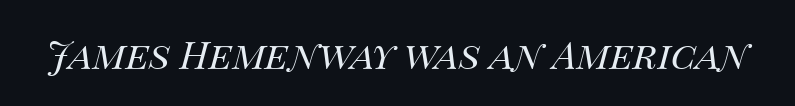
Q: Is the text bold? A: No.
Q: Is the text italic (slanted)? A: Yes, it leans right by about 14 degrees.
Q: Is the text underlined? A: No.
Q: Is the spacing between letters normal or unusually wide? A: Normal.
Q: Width (condensed, normal, or wide)? A: Normal.
Q: Stroke contrast? A: Medium.
Q: x-height? A: Large.
Q: Monospaced? A: No.
